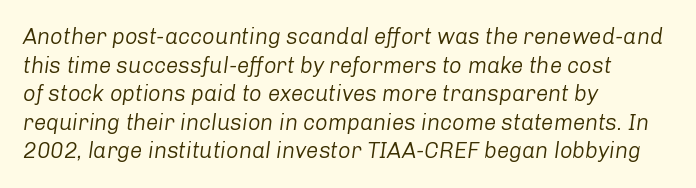
Is this a heavy cut? Hardly; it is regular or lighter. Bare-footed words on every line. Style check: oblique. Leading matches the norm, producing a regular column. Observe the ordinary spacing: letters are neighbours, not strangers.
